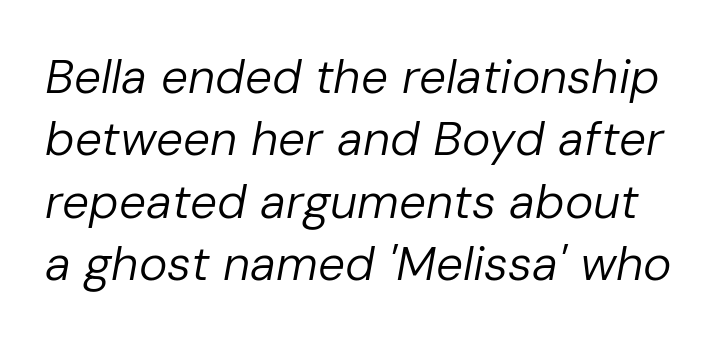
The image shows 48 px regular-weight type, italic (leaning right); set normal line spacing (1.3x), normal letter spacing, not underlined; low stroke contrast and a medium x-height.
